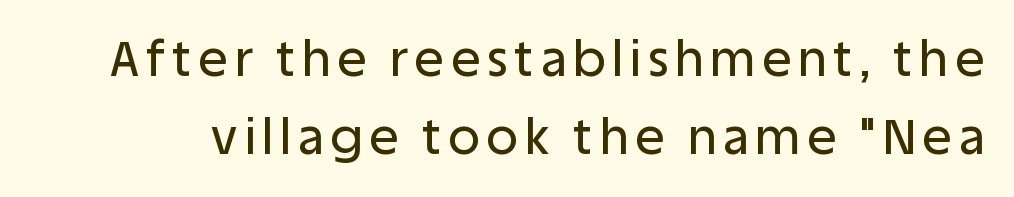
Note: no serifs on the glyphs. Varying glyph widths throughout — classic text-font behaviour. When letters stand straight like this, we call the style roman or upright. The leading is moderate, giving the passage an even texture. Any mark beneath the type? The region is blank.
